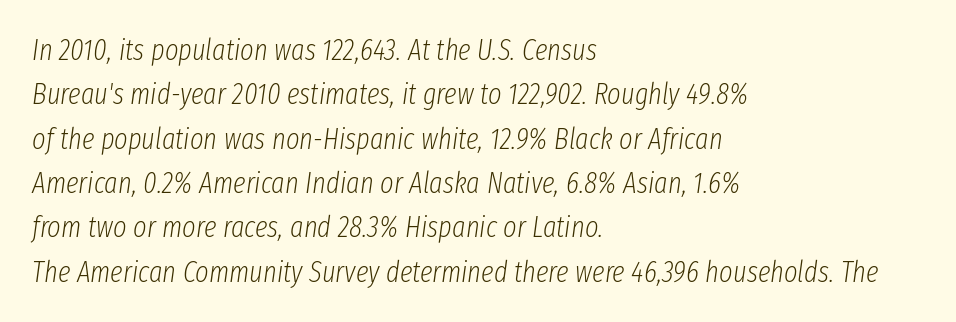
The image shows 29 px light, condensed type, italic (leaning right); set left-aligned, normal line spacing (1.53x), normal letter spacing, not underlined; low stroke contrast and a medium x-height.
